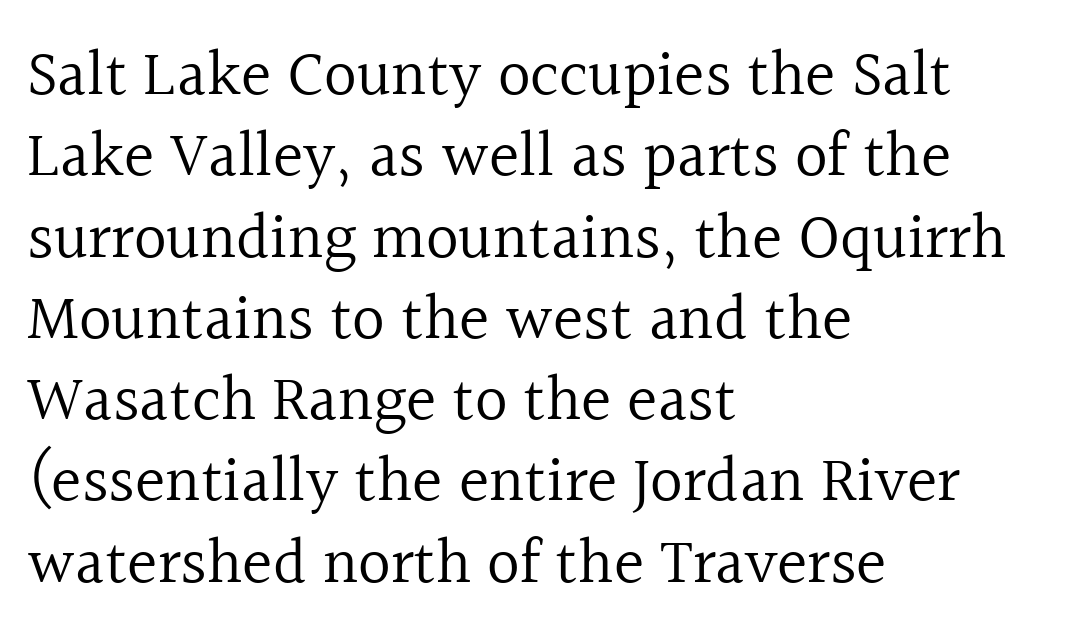
Stems and bowls with no extra thickness — not bold. Default kerning and tracking; the words read as compact shapes. Yep, those are serifs on the letters. The foot of each line stays bare and open. Typeset ragged right — the left edge is the straight one. This sample has the flowing, uneven cadence of proportional lettering.
